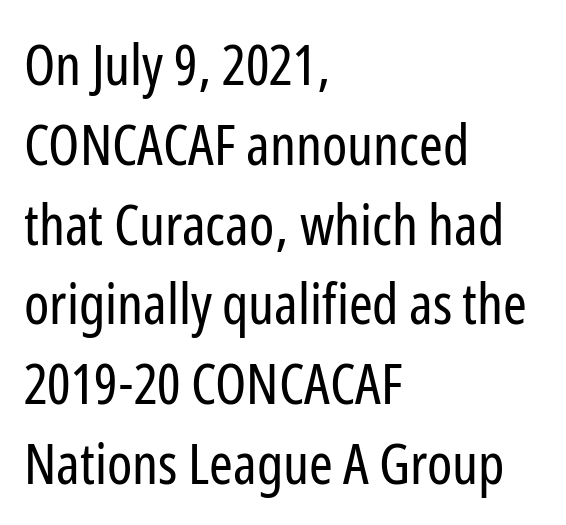
Vertical spacing — default. No chunkiness to these letters — they're not bold. Do the characters align in a grid? No, the font is proportional. This sample uses an upright cut, with every glyph sitting square on the baseline. Check where the strokes stop: nothing finishes them off — pure sans.
